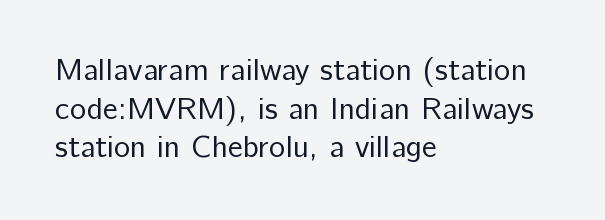
The image shows 31 px regular-weight sans-serif type, upright; set left-aligned, normal line spacing (1.25x), normal letter spacing, not underlined; low stroke contrast and a medium x-height.
